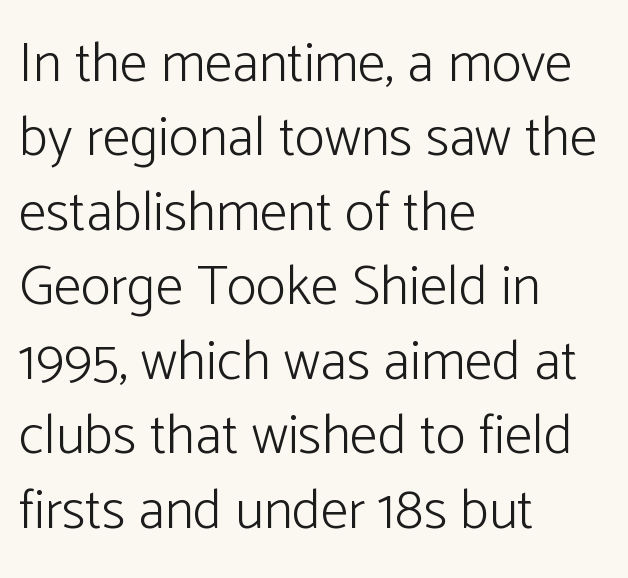
Horizontal alignment here is leftward, the default for most running prose. Compared with typical body copy, the letter spacing here is the same. Does the type have serifs? No, each stem ends abruptly. Note the varied advance widths — an 'i' is clearly narrower than an 'm'. The vertical gap from one line to the next is medium.
